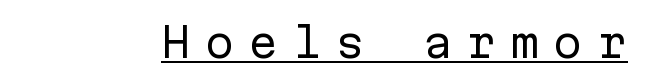
Q: Is the text bold? A: No.
Q: Is the text italic (slanted)? A: No, it is upright.
Q: Is the typeface a serif or a sans-serif typeface? A: Sans-serif.
Q: Is the text underlined? A: Yes.
Q: Is the spacing between letters normal or unusually wide? A: Unusually wide.
Q: Width (condensed, normal, or wide)? A: Normal.
Q: Stroke contrast? A: Low.
Q: x-height? A: Medium.
Q: Monospaced? A: Yes.
